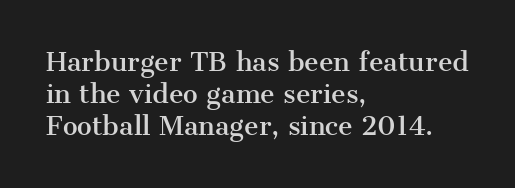
Q: Is the text italic (slanted)? A: No, it is upright.
Q: Is the text underlined? A: No.
Q: How is the paragraph aligned? A: Left-aligned.
Q: Is the spacing between letters normal or unusually wide? A: Normal.
Q: Is the spacing between lines tight, normal or loose? A: Normal.
